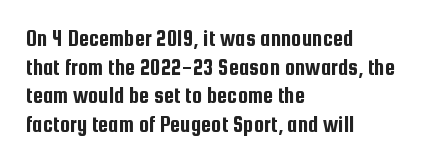
The image shows 23 px text type, upright; set left-aligned, normal line spacing (1.25x), normal letter spacing, not underlined.
